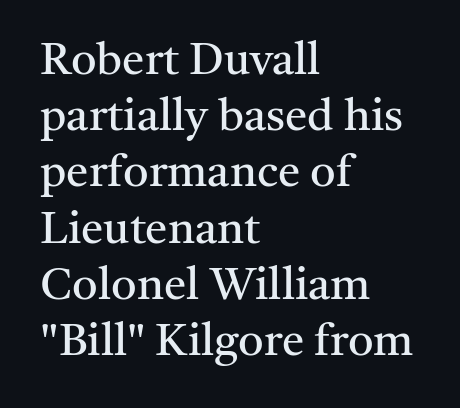
Q: Is the text bold? A: No.
Q: Is the text italic (slanted)? A: No, it is upright.
Q: Is the typeface a serif or a sans-serif typeface? A: Serif.
Q: Is the text underlined? A: No.
Q: How is the paragraph aligned? A: Left-aligned.
Q: Is the spacing between letters normal or unusually wide? A: Normal.
Q: Is the spacing between lines tight, normal or loose? A: Normal.
Q: Width (condensed, normal, or wide)? A: Normal.
Q: Stroke contrast? A: Medium.
Q: x-height? A: Medium.
Q: Monospaced? A: No.
